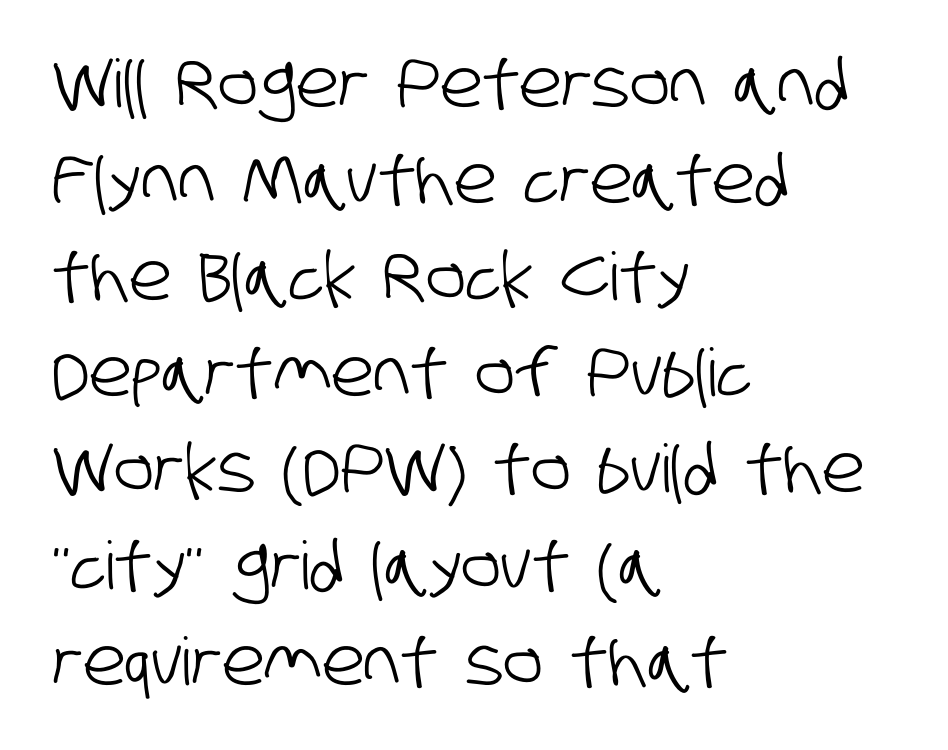
Line starts are locked; line ends wander. A typesetter would label this face a sans. A normal amount of white space separates one row of letters from the next. You could not count columns in this text — the font is proportionally spaced. Check the space under the baseline: it is left empty. The line texture is even and compact thanks to regular tracking.
